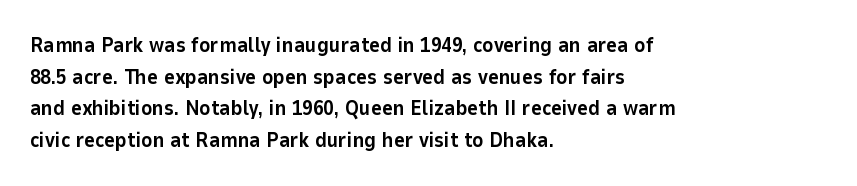
This is roman type, the default non-slanted kind. Observe the ordinary spacing: letters are neighbours, not strangers. The space between consecutive lines is moderate. Leftover space on each line is placed entirely after the last word. The string is rendered with underlining switched off. What weight is shown? A full bold with thick strokes.
